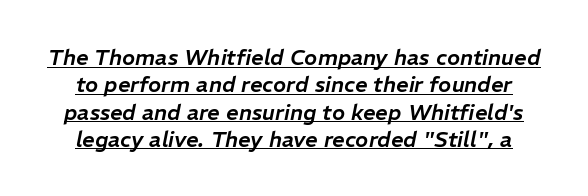
Q: Is the text italic (slanted)? A: Yes, it leans right by about 11 degrees.
Q: Is the text underlined? A: Yes.
Q: Is the spacing between letters normal or unusually wide? A: Normal.
